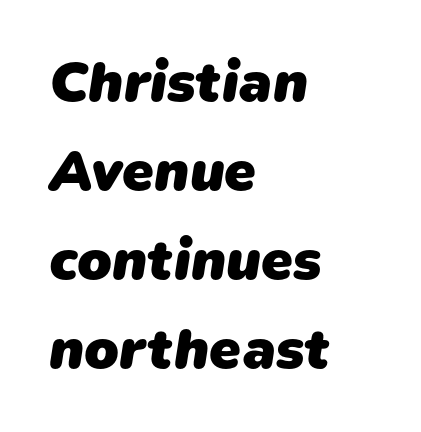
{"serif": "no", "bold": "yes", "weight": "heavy", "width": "normal", "stroke_contrast": "low", "x_height": "medium", "monospaced": "no", "underline": "no", "align": "left", "line_spacing": "normal", "line_spacing_ratio": 1.56, "letter_spacing": "normal", "letter_spacing_em": 0.0, "glyph_px": 57}
